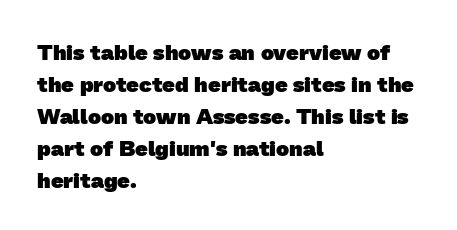
Q: Is the text bold? A: Yes.
Q: Is the text underlined? A: No.
Q: How is the paragraph aligned? A: Left-aligned.
Q: Is the spacing between letters normal or unusually wide? A: Normal.
Q: Is the spacing between lines tight, normal or loose? A: Normal.
